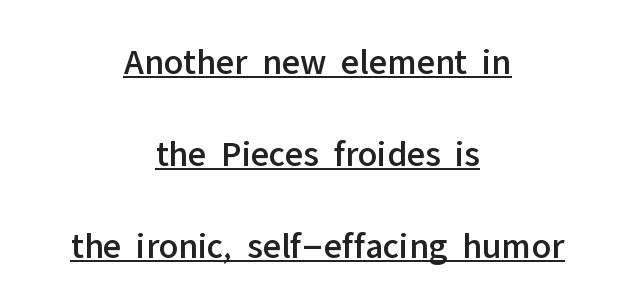
The image shows 37 px sans-serif type, upright; set centered, loose line spacing (2.49x), normal letter spacing, underlined; low stroke contrast and a medium x-height.
